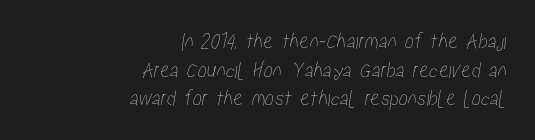
The image shows 23 px text type; set right-aligned, normal line spacing (1.25x), normal letter spacing, not underlined.
